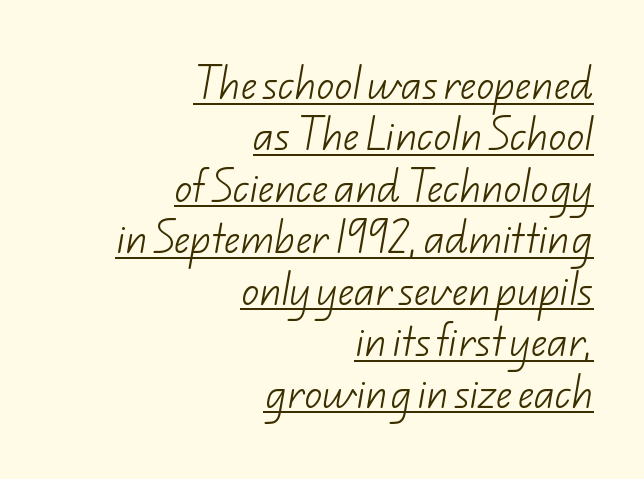
Q: Is the text bold? A: No.
Q: Is the typeface a serif or a sans-serif typeface? A: Sans-serif.
Q: Is the text underlined? A: Yes.
Q: How is the paragraph aligned? A: Right-aligned.
Q: Is the spacing between letters normal or unusually wide? A: Normal.
Q: Is the spacing between lines tight, normal or loose? A: Normal.
Q: Width (condensed, normal, or wide)? A: Normal.
Q: Stroke contrast? A: Low.
Q: x-height? A: Small.
Q: Monospaced? A: No.
